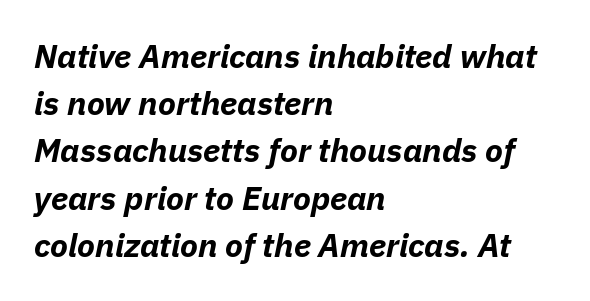
The zone under the glyphs is completely vacant. This sample has the flowing, uneven cadence of proportional lettering. This is oblique type, the kind used for emphasis or titles. Compared with a centered layout, this one pins lines to the left instead. Characters follow at the spacing the type designer built in.
